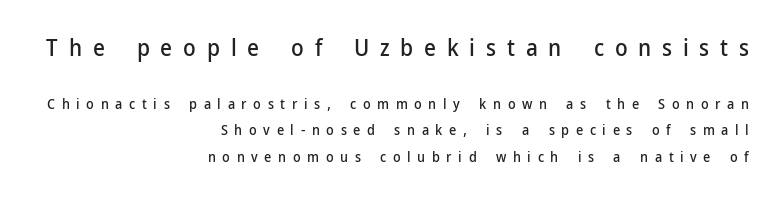
The face used here is rendered with a markedly widened letterfit. Compare the two chunks: the upper has the greater cap height. No word sits above an underline. The typography opts for an upright posture over an oblique one. Horizontal alignment here is rightward, an uncommon choice for prose.
